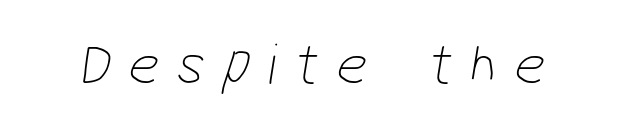
The font sits on the lighter half of the weight spectrum, regular included. The specimen omits any rule beneath the text block's lines. The rendering inserts visible extra space after every character. The passage shown is typed in a proportional face where columns would drift.
